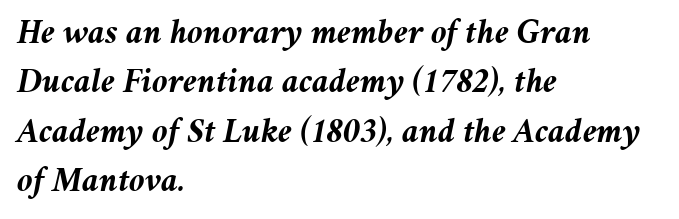
{"italic": "yes", "lean": "right", "slant_degrees": 11, "bold": "yes", "weight": "semibold", "width": "normal", "stroke_contrast": "medium", "x_height": "medium", "monospaced": "no", "underline": "no", "align": "left", "line_spacing": "normal", "line_spacing_ratio": 1.41, "letter_spacing": "normal", "letter_spacing_em": 0.0, "glyph_px": 35}
